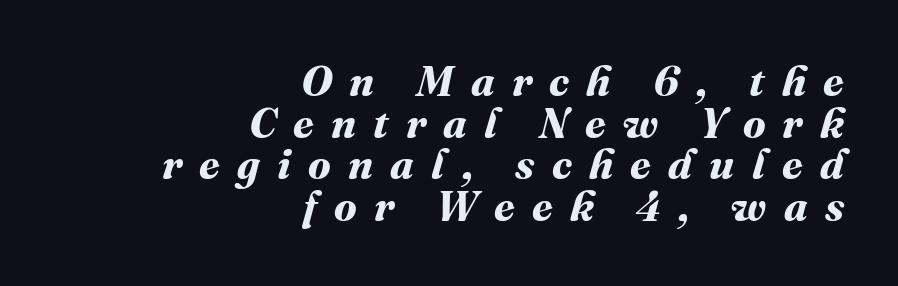
Q: Is the text bold? A: Yes.
Q: Is the text underlined? A: No.
Q: How is the paragraph aligned? A: Right-aligned.
Q: Is the spacing between letters normal or unusually wide? A: Unusually wide.
Q: Is the spacing between lines tight, normal or loose? A: Tight.
Q: Width (condensed, normal, or wide)? A: Normal.
Q: Stroke contrast? A: Medium.
Q: x-height? A: Medium.
Q: Monospaced? A: No.
